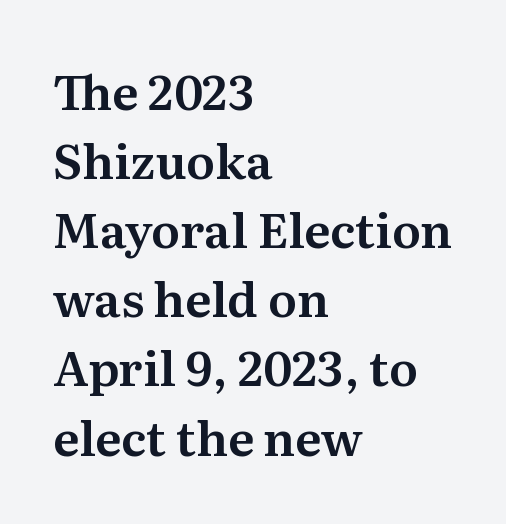
Q: Is the text italic (slanted)? A: No, it is upright.
Q: Is the typeface a serif or a sans-serif typeface? A: Serif.
Q: Is the text underlined? A: No.
Q: How is the paragraph aligned? A: Left-aligned.
Q: Is the spacing between letters normal or unusually wide? A: Normal.
Q: Is the spacing between lines tight, normal or loose? A: Normal.
Q: Width (condensed, normal, or wide)? A: Normal.
Q: Stroke contrast? A: Medium.
Q: x-height? A: Medium.
Q: Monospaced? A: No.
